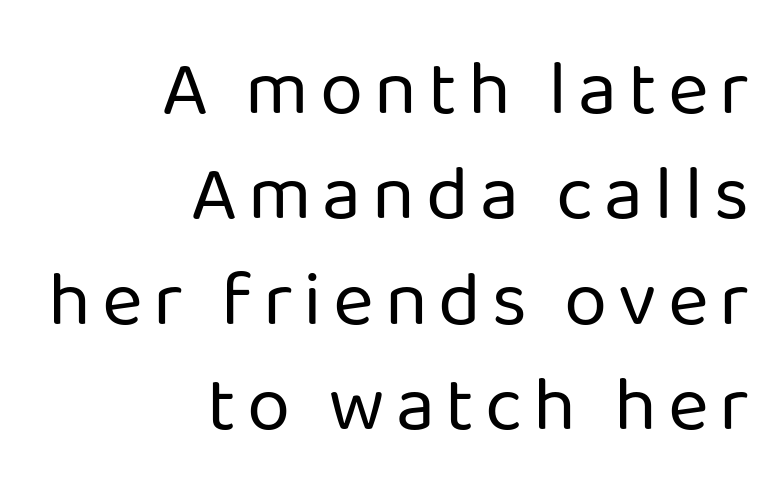
{"serif": "no", "italic": "no", "bold": "no", "weight": "regular", "width": "normal", "stroke_contrast": "low", "x_height": "medium", "monospaced": "no", "underline": "no", "align": "right", "line_spacing": "normal", "line_spacing_ratio": 1.35, "glyph_px": 78}
